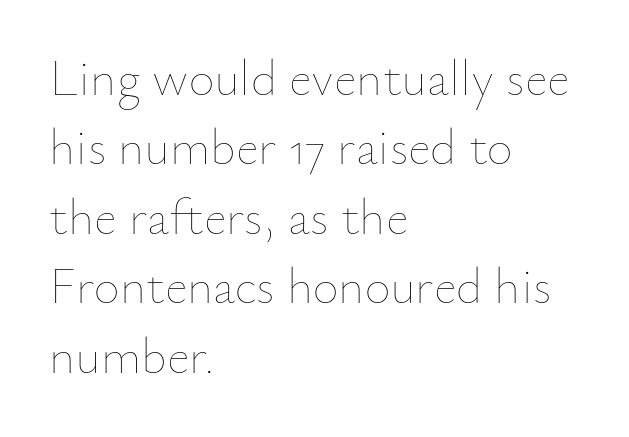
The image shows 50 px thin type, upright; set left-aligned, normal line spacing (1.39x), normal letter spacing, not underlined; low stroke contrast and a small x-height.
